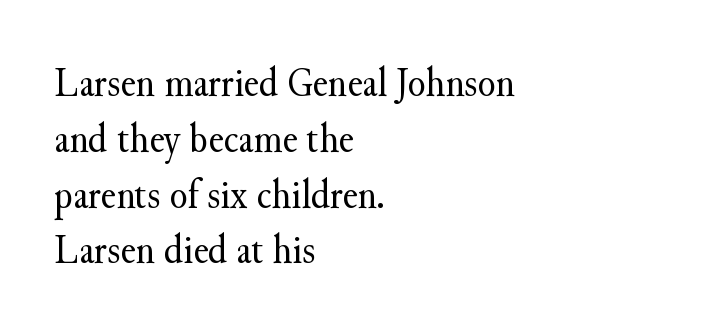
{"serif": "yes", "italic": "no", "bold": "no", "weight": "regular", "width": "normal", "stroke_contrast": "medium", "x_height": "small", "monospaced": "no", "underline": "no", "align": "left", "line_spacing": "normal", "line_spacing_ratio": 1.36, "letter_spacing": "normal", "letter_spacing_em": 0.0, "glyph_px": 41}
